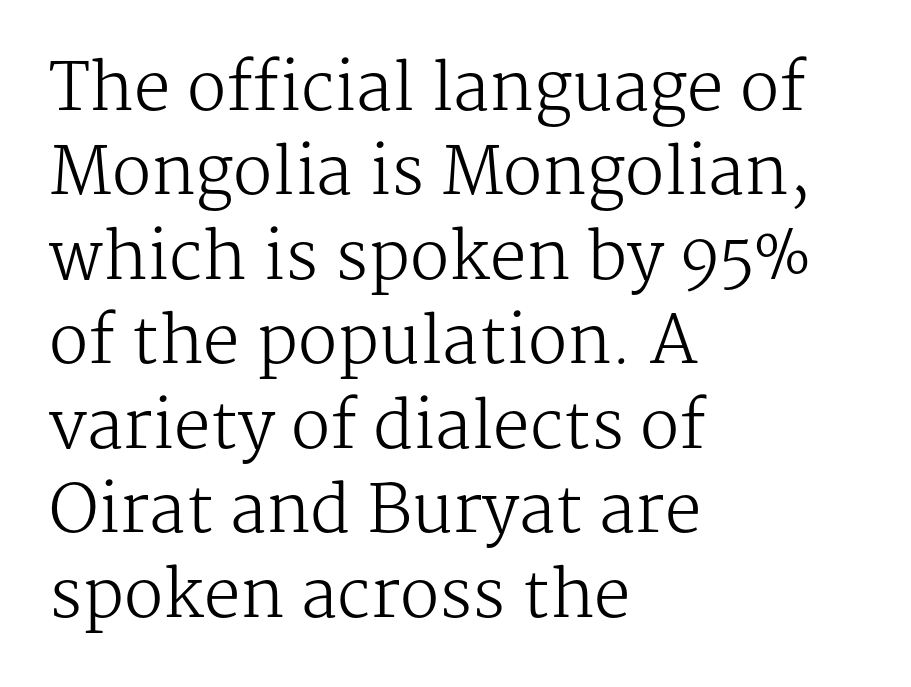
The image shows 65 px regular-weight serif type, upright; set left-aligned, normal line spacing (1.3x), normal letter spacing, not underlined; medium stroke contrast and a medium x-height.
